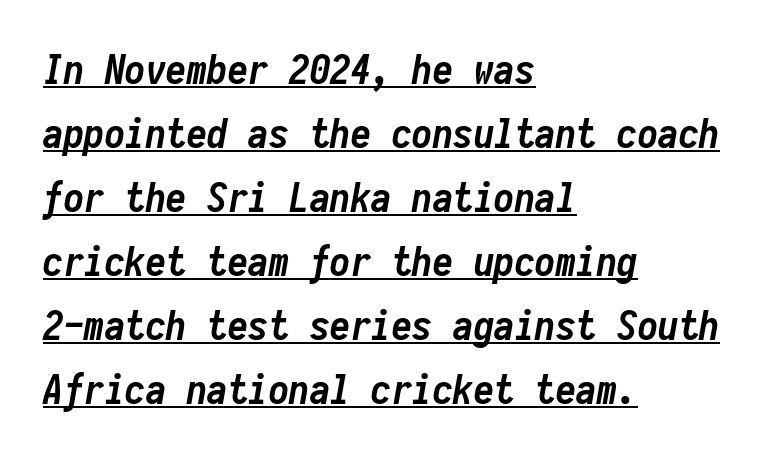
Q: Is the text bold? A: Yes.
Q: Is the text italic (slanted)? A: Yes, it leans right by about 10 degrees.
Q: Is the text underlined? A: Yes.
Q: How is the paragraph aligned? A: Left-aligned.
Q: Is the spacing between letters normal or unusually wide? A: Normal.
Q: Is the spacing between lines tight, normal or loose? A: Normal.
Q: Width (condensed, normal, or wide)? A: Condensed.
Q: Stroke contrast? A: Low.
Q: x-height? A: Medium.
Q: Monospaced? A: Yes.
